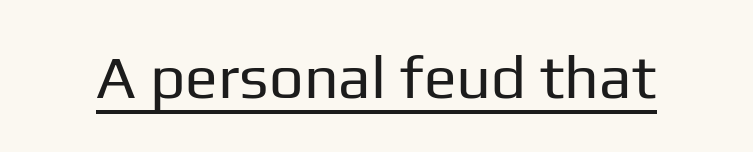
Here the designer chose a conventional face with non-uniform glyph widths. The face used here is a sans, in the tradition of grotesques and geometrics. Heaviness? Minimal to ordinary, like unemphasized prose. If you drew a line through each stem, it would be perfectly vertical. Caption: standard tracking, unaltered. Students, observe the line beneath the letters — that is underlining.
